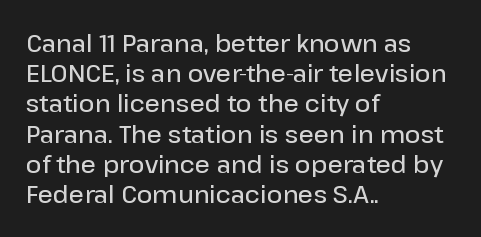
{"italic": "no", "bold": "semi", "underline": "no", "align": "left", "line_spacing": "normal", "line_spacing_ratio": 1.26, "letter_spacing": "normal", "letter_spacing_em": 0.0, "glyph_px": 24}
